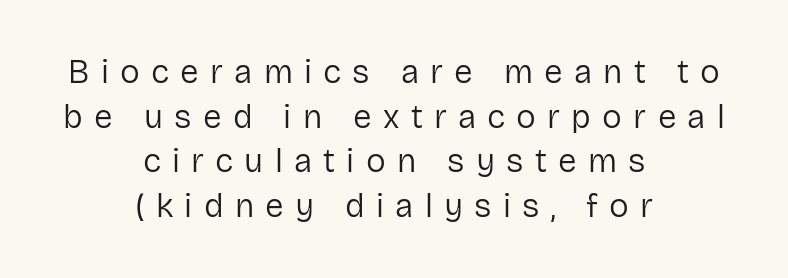
The image shows 33 px regular-weight sans-serif type, upright; set centered, normal line spacing (1.35x), unusually wide letter spacing (+0.34 em), not underlined; low stroke contrast and a medium x-height.
